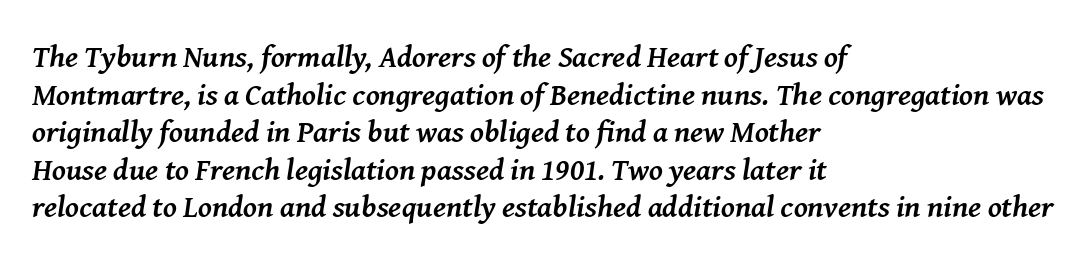
The horizontal fit of the characters is conventional and even. The rendering uses a bold face; every stroke is thick and dark. The compositor pushed each line to the left boundary. Observe the serifs anchoring each vertical stroke in this sample.
